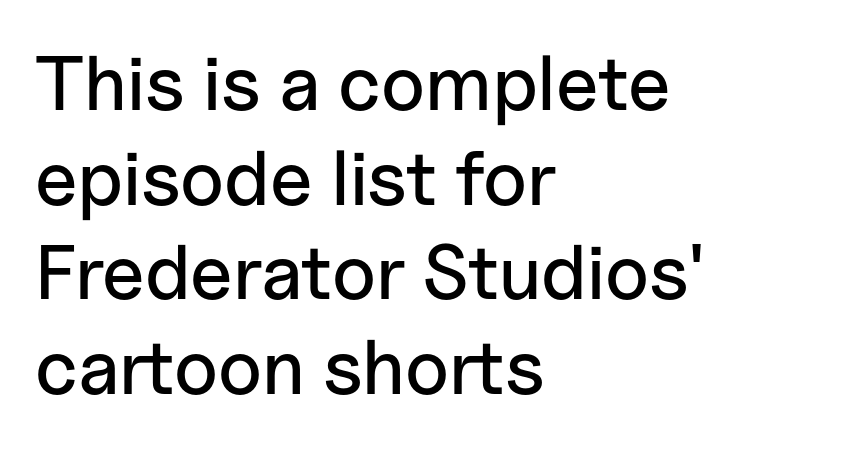
{"serif": "no", "italic": "no", "width": "normal", "stroke_contrast": "low", "x_height": "medium", "monospaced": "no", "underline": "no", "align": "left", "line_spacing_ratio": 1.23, "letter_spacing": "normal", "letter_spacing_em": 0.0, "glyph_px": 77}
